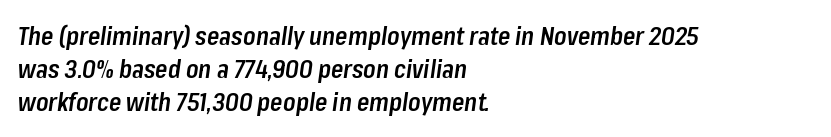
The image shows 25 px text type, italic (leaning right); set left-aligned, normal line spacing (1.32x), normal letter spacing, not underlined.
